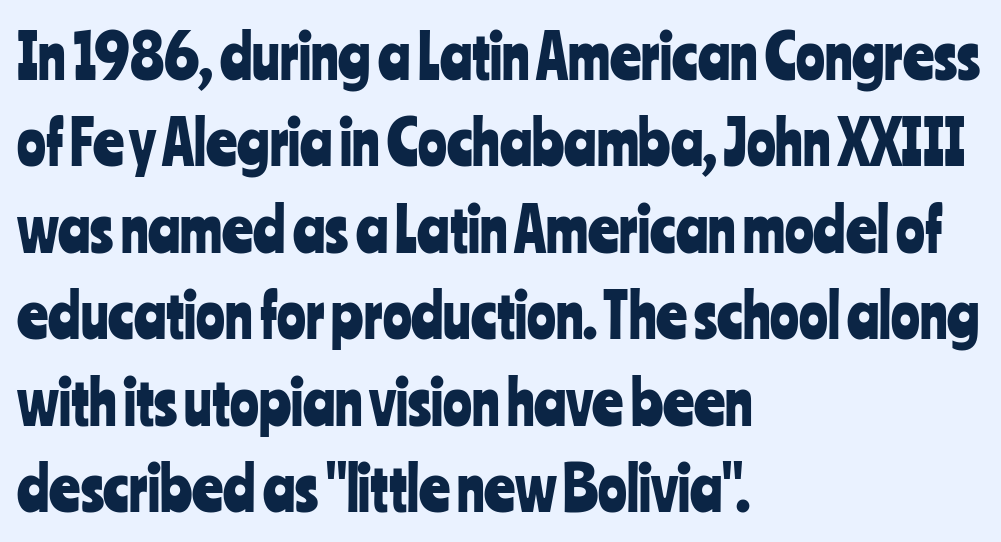
The letters carry no serifs — their stems end cleanly without finishing strokes. Line spacing here is normal. Designer's note — italics off, roman on. This sample is left-justified, so line endings fall wherever the words run out. The face used here is rendered with its standard letterfit. Descender tails drop into unmarked territory.
